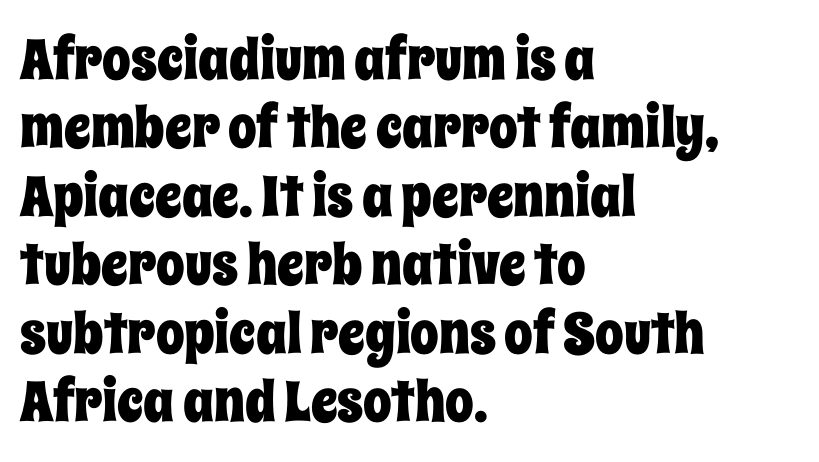
The image shows 57 px condensed type, upright; set left-aligned, line spacing 1.2x, normal letter spacing, not underlined; low stroke contrast and a large x-height.
